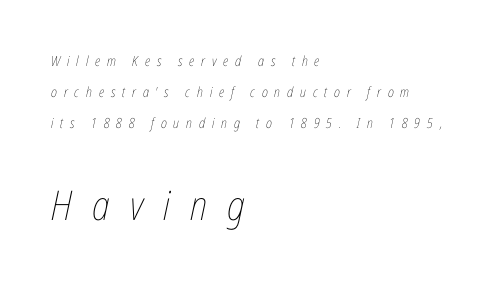
Q: Is the text bold? A: No.
Q: Is the text italic (slanted)? A: Yes, it leans right by about 12 degrees.
Q: Is the text underlined? A: No.
Q: How is the paragraph aligned? A: Left-aligned.
Q: Is the spacing between letters normal or unusually wide? A: Unusually wide.
Q: Is the spacing between lines tight, normal or loose? A: Loose.
Q: Which block of text is set in a larger size, the first (top) or the second (bottom)? A: The second (bottom) one.
Q: Width (condensed, normal, or wide)? A: Condensed.
Q: Stroke contrast? A: Low.
Q: x-height? A: Medium.
Q: Monospaced? A: No.
